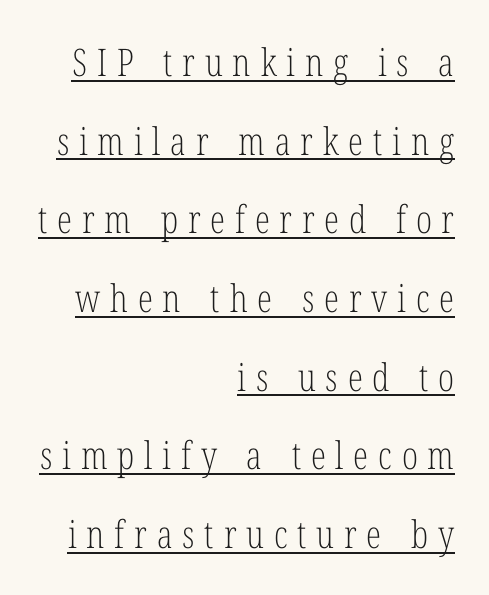
Stem width sits at or under what a default text font uses. The characters display serif detailing at their extremities. Interline gaps are noticeably wide in this sample. The line texture is sparse and dotted thanks to wide tracking. Is there any slant? The stems are plumb.
